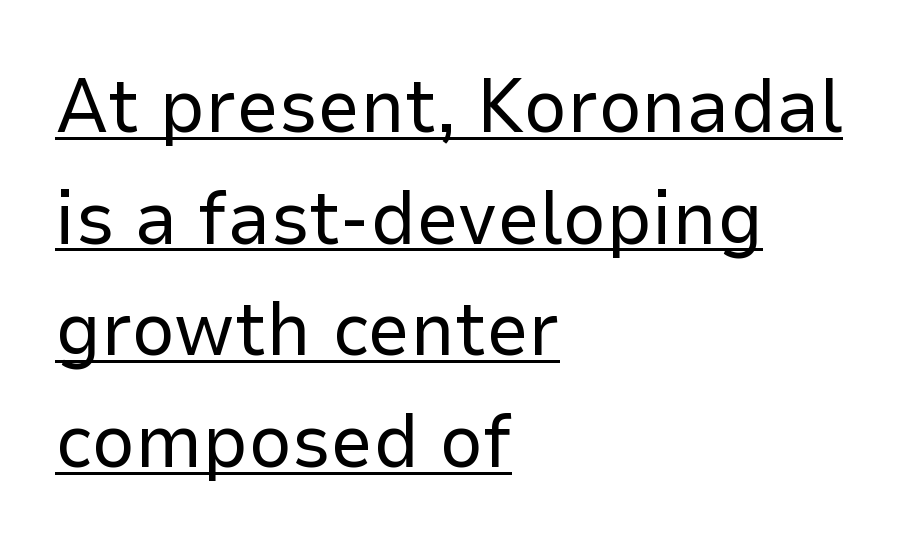
The block of text has a typical density, with ordinary space between rows. There is no visible air inserted between adjacent glyphs. Casual observation: everything's shoved over to the left. The axis of the letterforms is exactly vertical. The passage shown is not bold in any degree.
